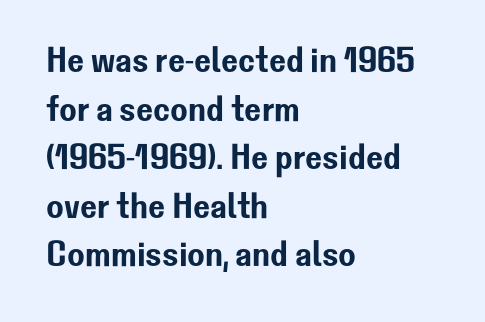
Q: Is the text italic (slanted)? A: No, it is upright.
Q: Is the typeface a serif or a sans-serif typeface? A: Sans-serif.
Q: Is the text underlined? A: No.
Q: How is the paragraph aligned? A: Left-aligned.
Q: Is the spacing between letters normal or unusually wide? A: Normal.
Q: Is the spacing between lines tight, normal or loose? A: Normal.
Q: Width (condensed, normal, or wide)? A: Normal.
Q: Stroke contrast? A: Low.
Q: x-height? A: Medium.
Q: Monospaced? A: No.
